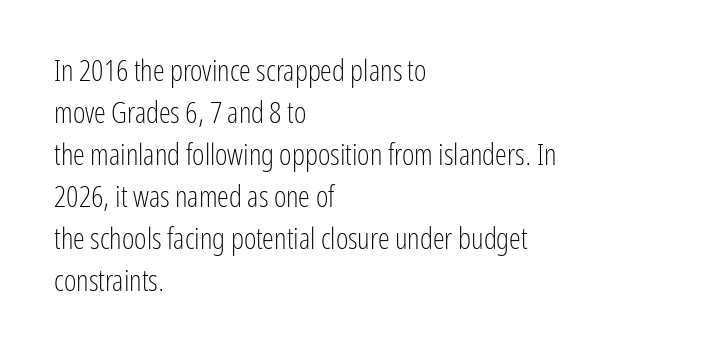
Q: Is the text bold? A: No.
Q: Is the text italic (slanted)? A: No, it is upright.
Q: Is the typeface a serif or a sans-serif typeface? A: Sans-serif.
Q: Is the text underlined? A: No.
Q: How is the paragraph aligned? A: Left-aligned.
Q: Is the spacing between letters normal or unusually wide? A: Normal.
Q: Is the spacing between lines tight, normal or loose? A: Normal.
Q: Width (condensed, normal, or wide)? A: Condensed.
Q: Stroke contrast? A: Low.
Q: x-height? A: Medium.
Q: Monospaced? A: No.
